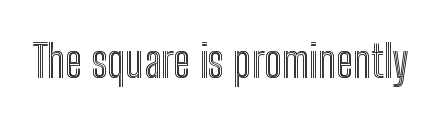
Q: Is the text italic (slanted)? A: No, it is upright.
Q: Is the text underlined? A: No.
Q: Is the spacing between letters normal or unusually wide? A: Normal.
Q: Width (condensed, normal, or wide)? A: Condensed.
Q: x-height? A: Medium.
Q: Monospaced? A: No.
